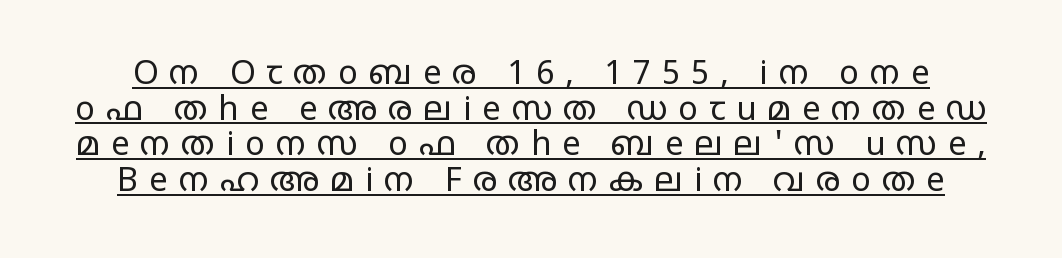
{"serif": "no", "italic": "no", "bold": "no", "weight": "regular", "width": "wide", "stroke_contrast": "low", "x_height": "large", "monospaced": "no", "underline": "yes", "line_spacing": "tight", "line_spacing_ratio": 1.08, "letter_spacing": "wide", "letter_spacing_em": 0.33, "glyph_px": 33}
